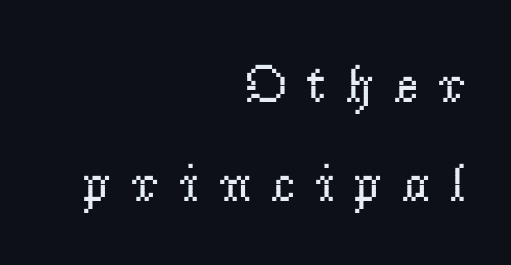
The image shows 54 px regular-weight serif type, upright; set right-aligned, line spacing 1.83x, unusually wide letter spacing (+0.35 em), not underlined; low stroke contrast and a small x-height.
